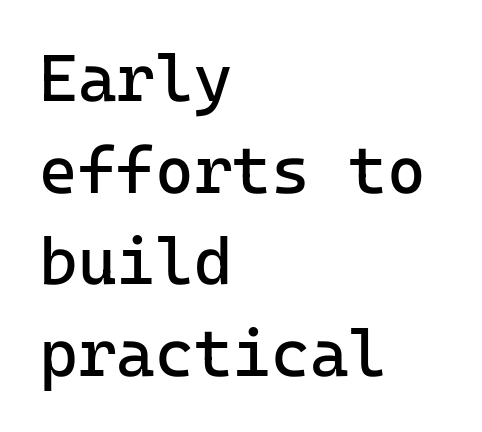
No extra ink here — the face is not bold. Posture: upright roman. The line-height multiplier appears to be the usual default. No feet cap the strokes, marking this as sans-serif type. Teacher's note: observe the even left margin — that is flush-left alignment.
